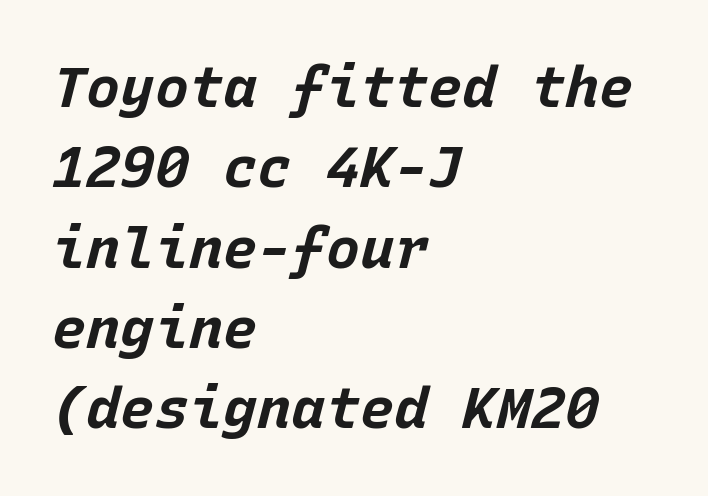
Q: Is the text bold? A: Yes.
Q: Is the text italic (slanted)? A: Yes, it leans right by about 15 degrees.
Q: Is the text underlined? A: No.
Q: How is the paragraph aligned? A: Left-aligned.
Q: Is the spacing between letters normal or unusually wide? A: Normal.
Q: Is the spacing between lines tight, normal or loose? A: Normal.
Q: Width (condensed, normal, or wide)? A: Normal.
Q: Stroke contrast? A: Low.
Q: x-height? A: Large.
Q: Monospaced? A: Yes.
